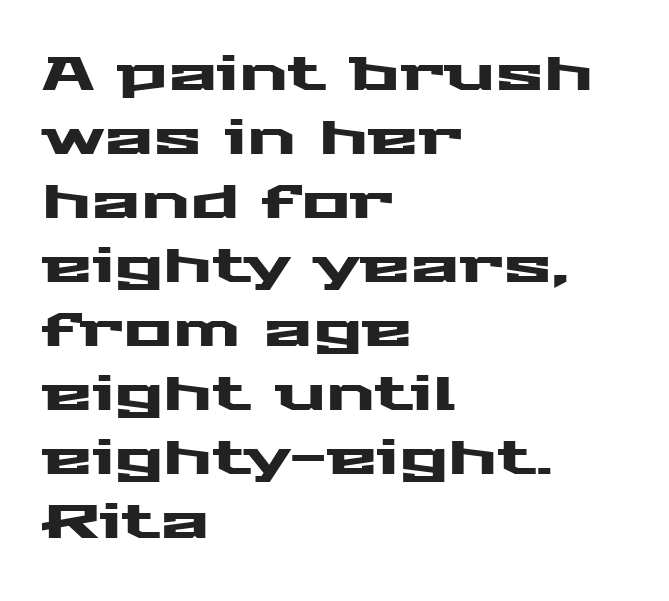
{"serif": "no", "italic": "no", "width": "wide", "stroke_contrast": "medium", "x_height": "medium", "monospaced": "no", "underline": "no", "align": "left", "line_spacing": "normal", "line_spacing_ratio": 1.39, "letter_spacing": "normal", "letter_spacing_em": 0.0, "glyph_px": 46}
